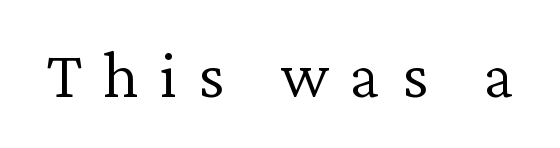
The face used here is proportionally spaced, like ordinary book or web type. Observe the wide spacing: letters keep a clear distance from each other. Old-style or modern, the face here clearly has serifs. The lettering stays uniformly vertical, giving the passage a roman look.
